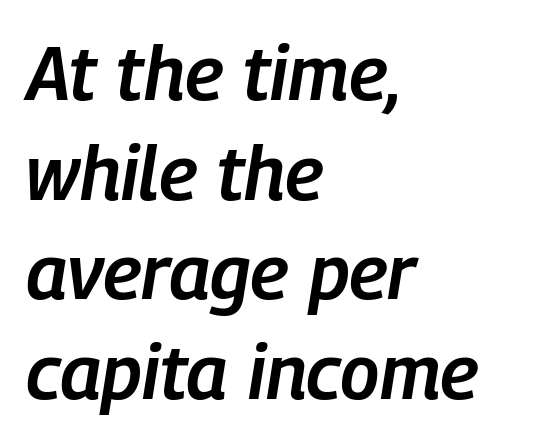
{"italic": "yes", "lean": "right", "slant_degrees": 9, "bold": "semi", "weight": "semibold", "width": "condensed", "stroke_contrast": "low", "x_height": "medium", "monospaced": "no", "underline": "no", "align": "left", "line_spacing": "normal", "line_spacing_ratio": 1.31, "letter_spacing": "normal", "letter_spacing_em": 0.0, "glyph_px": 76}
